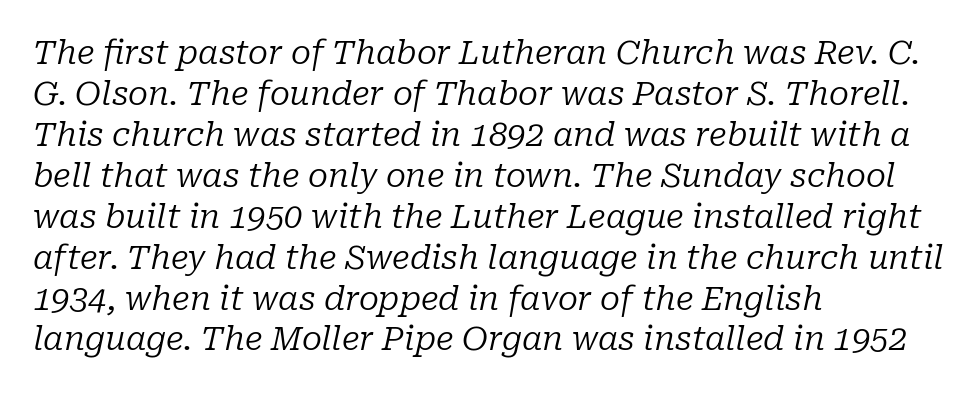
In terms of letterform style, serifs are clearly present. Is the block centered? No — it sits flush against the left margin. Posture: slanted. The glyphs are unaccompanied by any horizontal stroke below them.
